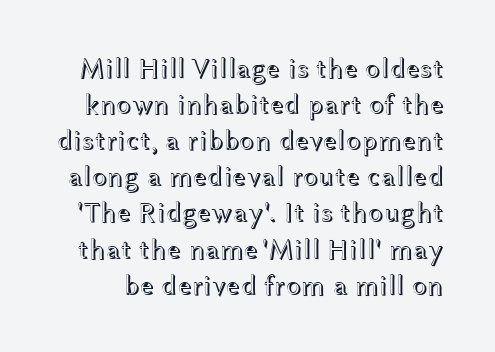
The rendering uses natural spacing where letterforms have individual widths. Honestly, there is no underline to notice here at all. Rows of type keep a routine distance in the vertical direction. These lines were composed using upright roman letters. Default kerning and tracking; the words read as compact shapes.
